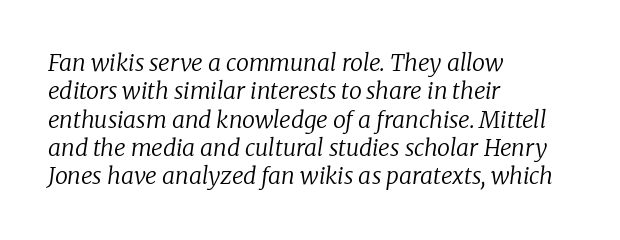
Every character sits at an angle, as italics do. You could call the tracking neutral — neither tight nor loose. Caption: multi-line text, flush left, ragged right. Caption: face not bold, strokes unweighted. Plain, unruled lines of type.
